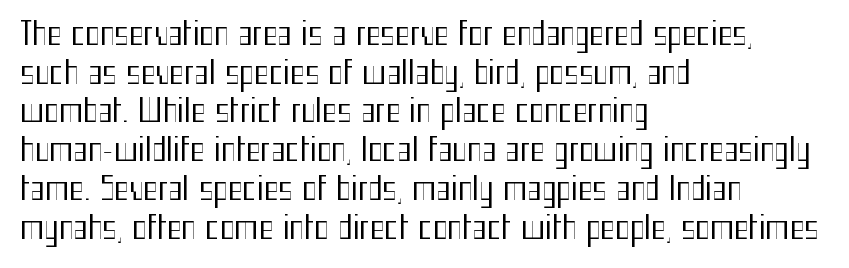
Is the stroke heavy? The answer is a plain regular-or-lighter. Looks like regular typesetting: each glyph gets only the width it needs. These lines are composed in type without serifs. In CSS terms this would be text-align: left. How would I describe the line gaps? Plain and ordinary.
